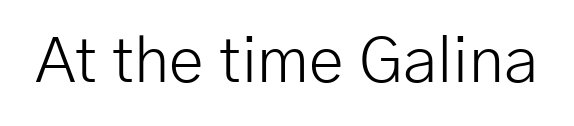
A typesetter would call this zero additional tracking. Note the varied advance widths — an 'i' is clearly narrower than an 'm'. This sample uses a sans-serif face. Is the stroke heavy? The answer is a plain regular-or-lighter. Check under the words: just untouched page.
